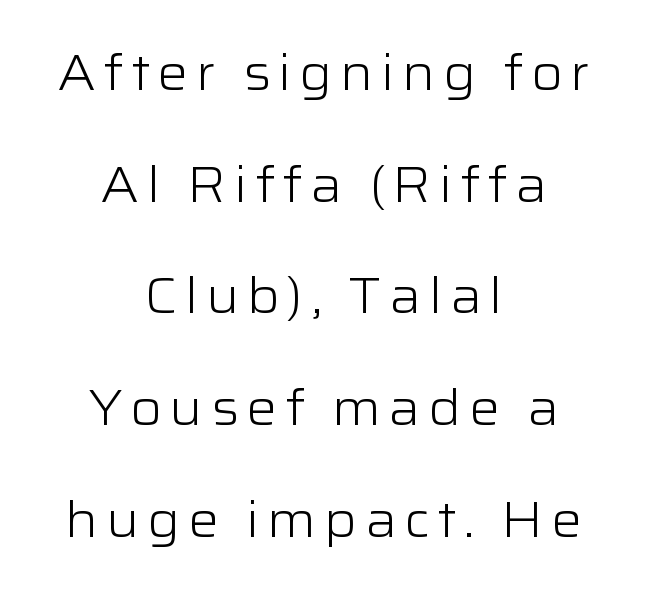
Q: Is the text bold? A: No.
Q: Is the text italic (slanted)? A: No, it is upright.
Q: Is the typeface a serif or a sans-serif typeface? A: Sans-serif.
Q: Is the text underlined? A: No.
Q: How is the paragraph aligned? A: Centered.
Q: Is the spacing between lines tight, normal or loose? A: Loose.
Q: Width (condensed, normal, or wide)? A: Wide.
Q: Stroke contrast? A: Low.
Q: x-height? A: Medium.
Q: Monospaced? A: No.
